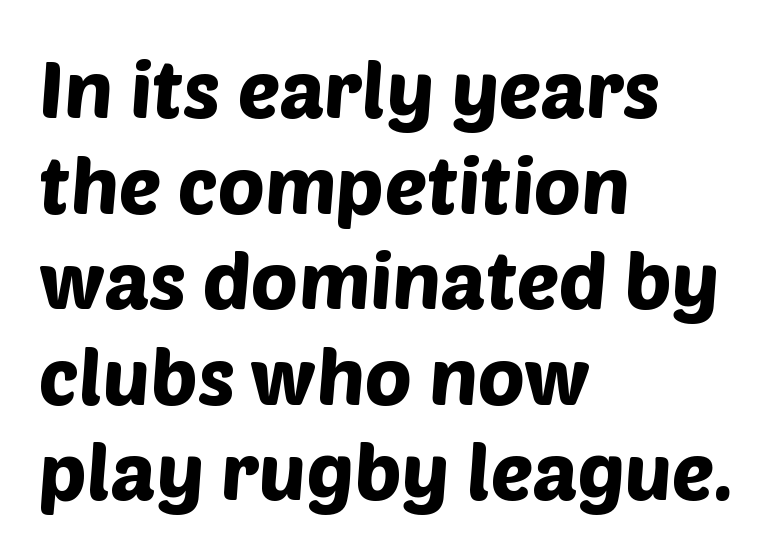
Descenders are the only things crossing below the line. Nothing unusual about the tracking: characters are spaced as the font intends. Check where the strokes stop: nothing finishes them off — pure sans. Character widths vary here, with narrow letters taking less room than wide ones. The text block is weighted toward the left margin, trailing off unevenly rightward.
